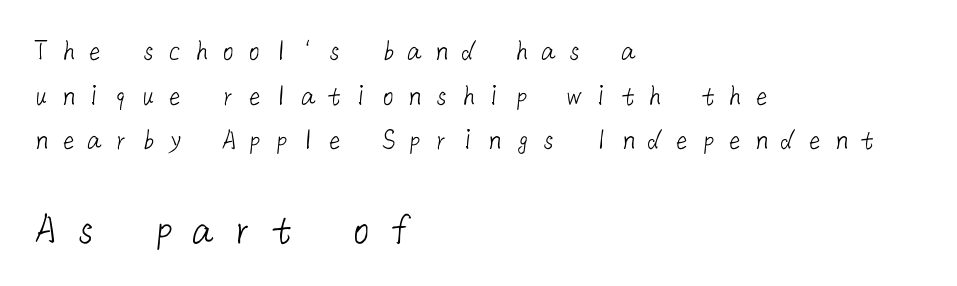
Q: Is the text bold? A: No.
Q: Is the typeface a serif or a sans-serif typeface? A: Sans-serif.
Q: Is the text underlined? A: No.
Q: How is the paragraph aligned? A: Left-aligned.
Q: Is the spacing between letters normal or unusually wide? A: Unusually wide.
Q: Is the spacing between lines tight, normal or loose? A: Normal.
Q: Which block of text is set in a larger size, the first (top) or the second (bottom)? A: The second (bottom) one.
Q: Width (condensed, normal, or wide)? A: Normal.
Q: Stroke contrast? A: Low.
Q: x-height? A: Medium.
